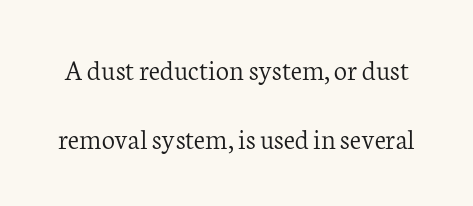
Q: Is the text bold? A: No.
Q: Is the text italic (slanted)? A: No, it is upright.
Q: Is the typeface a serif or a sans-serif typeface? A: Serif.
Q: Is the text underlined? A: No.
Q: Is the spacing between letters normal or unusually wide? A: Normal.
Q: Is the spacing between lines tight, normal or loose? A: Loose.
Q: Width (condensed, normal, or wide)? A: Normal.
Q: Stroke contrast? A: Low.
Q: x-height? A: Medium.
Q: Monospaced? A: No.
